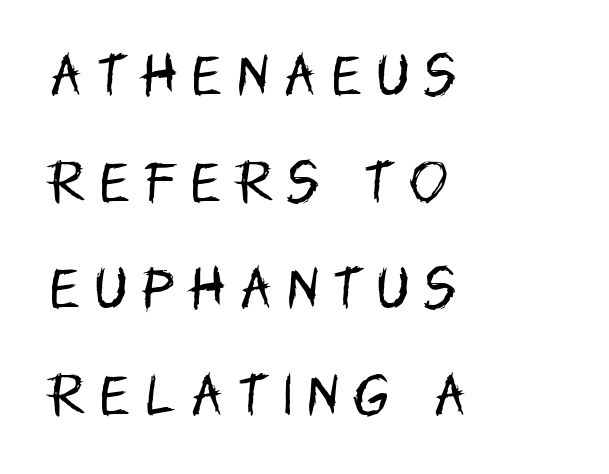
The line-height multiplier appears high, well above default. The line texture is sparse and dotted thanks to wide tracking. Unlike a traditional serif, this face leaves its strokes unadorned. If you drew a ruler down the left edge, every line would touch it.
